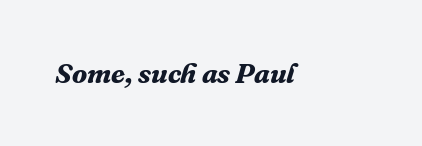
{"serif": "yes", "italic": "yes", "lean": "right", "slant_degrees": 16, "bold": "yes", "weight": "bold", "width": "normal", "stroke_contrast": "medium", "x_height": "medium", "monospaced": "no", "underline": "no", "letter_spacing": "normal", "letter_spacing_em": 0.0, "glyph_px": 28}
